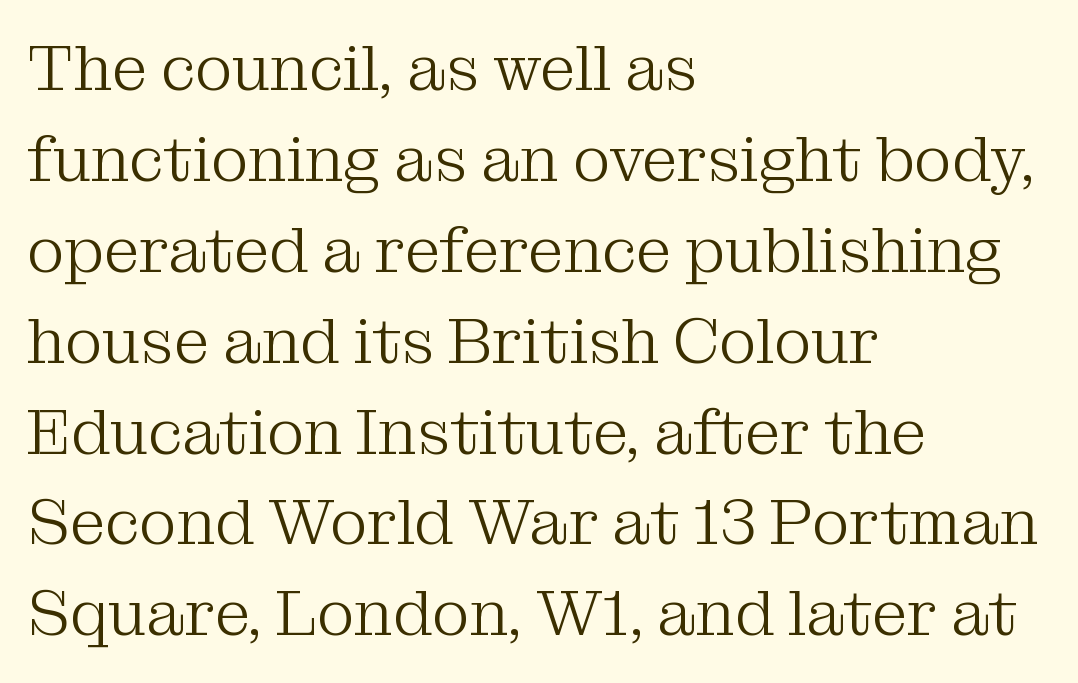
{"serif": "yes", "italic": "no", "bold": "no", "weight": "light", "width": "normal", "stroke_contrast": "medium", "x_height": "medium", "monospaced": "no", "underline": "no", "align": "left", "line_spacing": "normal", "line_spacing_ratio": 1.42, "letter_spacing": "normal", "letter_spacing_em": 0.0, "glyph_px": 64}
